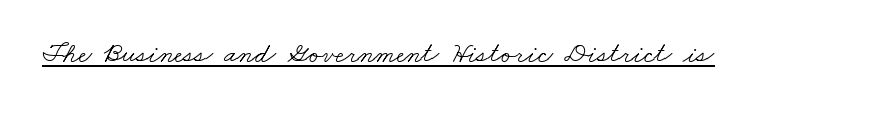
Characters follow at the spacing the type designer built in. Serifs: yes, visible at the terminals of the letterforms. The rendering uses natural spacing where letterforms have individual widths. This reads as an unemphasized weight, regular at the heaviest.
